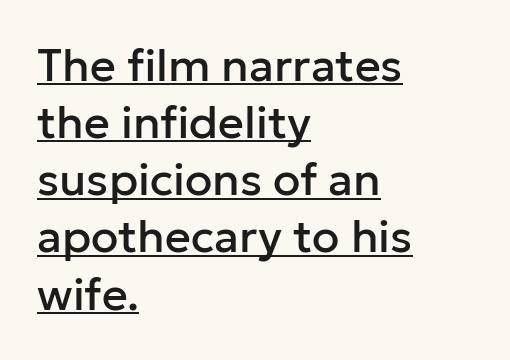
The image shows 45 px sans-serif type, upright; set left-aligned, normal line spacing (1.27x), normal letter spacing, underlined; low stroke contrast and a medium x-height.
